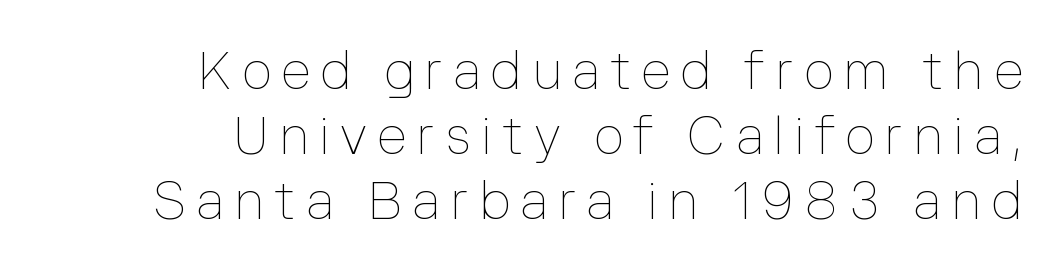
The image shows 53 px thin type, upright; set right-aligned, line spacing 1.23x, not underlined; low stroke contrast and a medium x-height.
